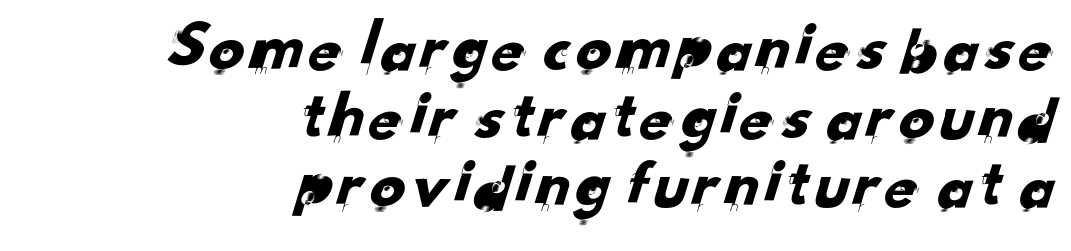
The image shows 70 px sans-serif type; set right-aligned, tight line spacing (0.98x), normal letter spacing, not underlined; low stroke contrast and a small x-height.
